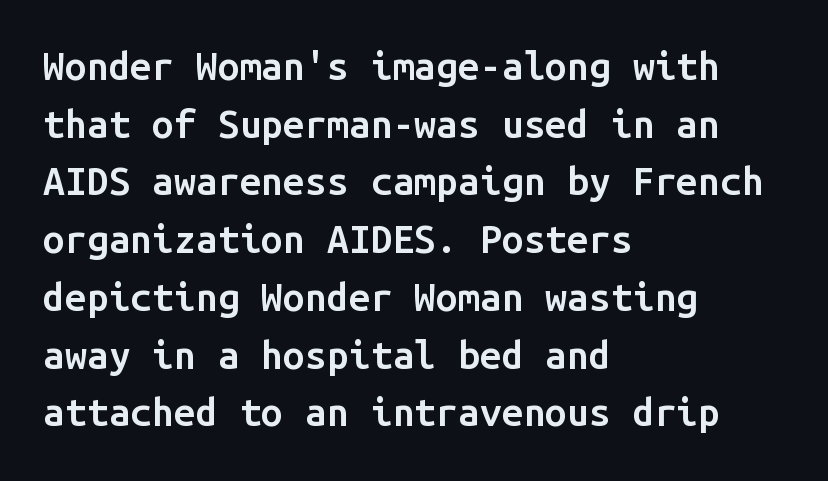
Q: Is the text bold? A: Semi-bold.
Q: Is the text italic (slanted)? A: No, it is upright.
Q: Is the typeface a serif or a sans-serif typeface? A: Sans-serif.
Q: Is the text underlined? A: No.
Q: How is the paragraph aligned? A: Left-aligned.
Q: Is the spacing between letters normal or unusually wide? A: Normal.
Q: Is the spacing between lines tight, normal or loose? A: Normal.
Q: Width (condensed, normal, or wide)? A: Normal.
Q: Stroke contrast? A: Low.
Q: x-height? A: Medium.
Q: Monospaced? A: Yes.
